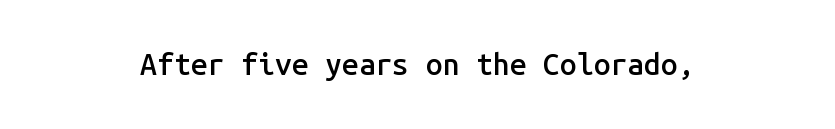
The space directly below the letters is spotless. Ascenders rise straight up at ninety degrees. Short and long lines alike share a common midpoint. A typesetter would call this zero additional tracking. Each letter, wide or thin by design, is forced into the same width here.
